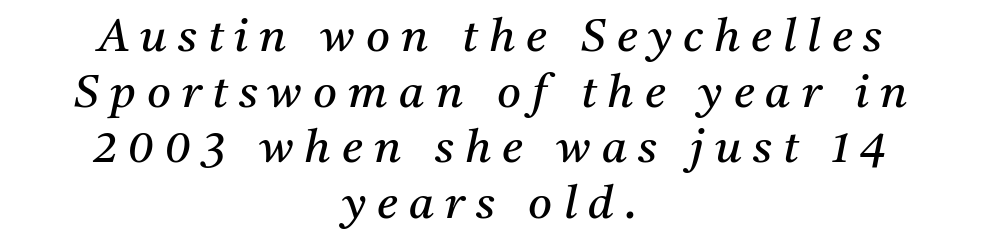
{"serif": "yes", "italic": "yes", "lean": "right", "slant_degrees": 11, "bold": "no", "weight": "regular", "width": "normal", "stroke_contrast": "medium", "x_height": "medium", "monospaced": "no", "underline": "no", "align": "center", "line_spacing_ratio": 1.21, "letter_spacing": "wide", "letter_spacing_em": 0.24, "glyph_px": 46}
